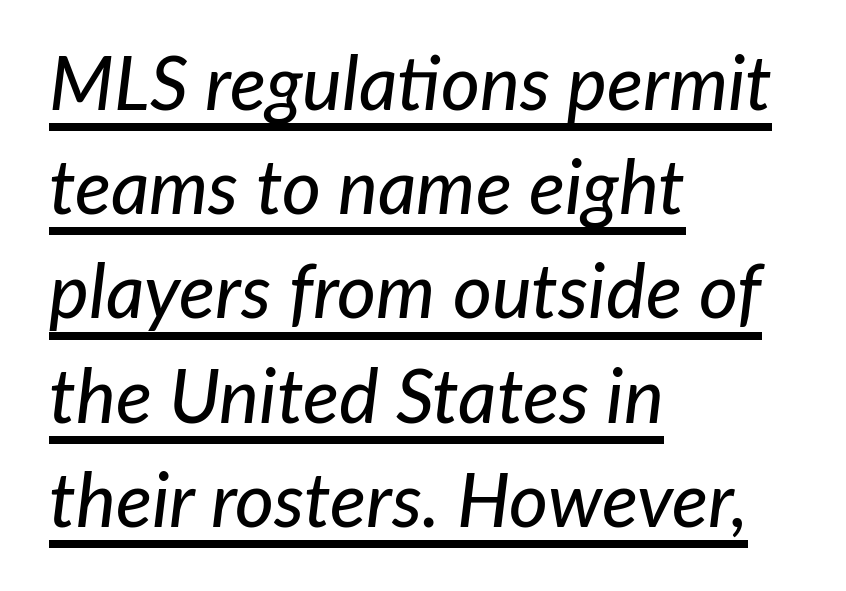
{"italic": "yes", "lean": "right", "slant_degrees": 7, "width": "normal", "stroke_contrast": "low", "x_height": "medium", "monospaced": "no", "underline": "yes", "align": "left", "line_spacing": "normal", "line_spacing_ratio": 1.39, "letter_spacing": "normal", "letter_spacing_em": 0.0, "glyph_px": 75}
